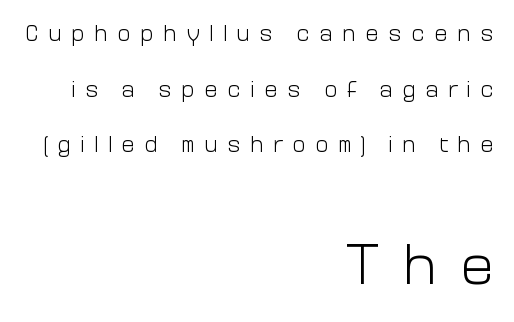
The image shows 57 px light sans-serif type, upright; set right-aligned, loose line spacing (2.42x), unusually wide letter spacing (+0.4 em), not underlined; the second (bottom) block is 2.48x larger; low stroke contrast and a medium x-height.
